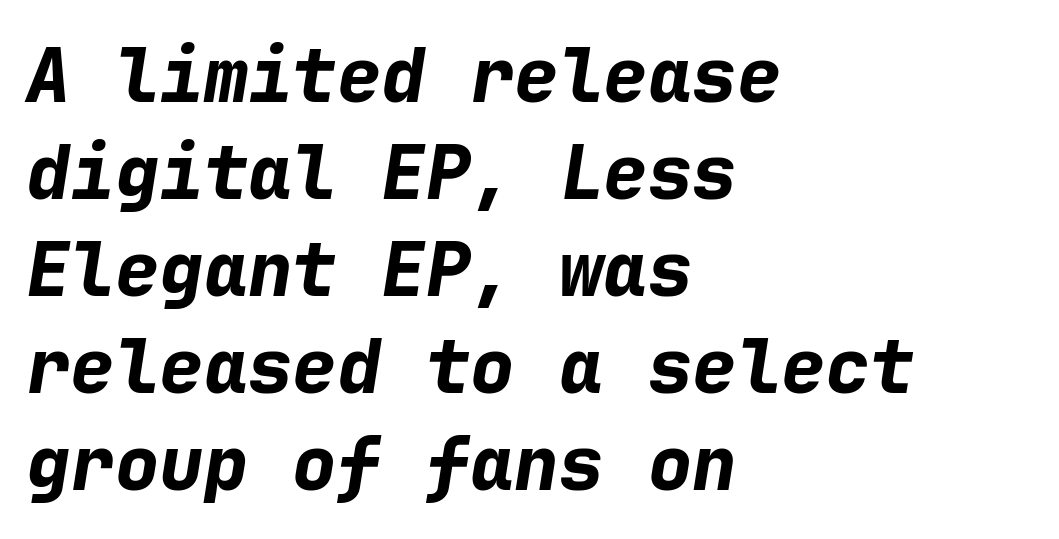
{"italic": "yes", "lean": "right", "slant_degrees": 9, "bold": "yes", "weight": "bold", "width": "normal", "stroke_contrast": "low", "x_height": "medium", "monospaced": "yes", "underline": "no", "align": "left", "line_spacing": "normal", "line_spacing_ratio": 1.31, "letter_spacing": "normal", "letter_spacing_em": 0.0, "glyph_px": 74}
